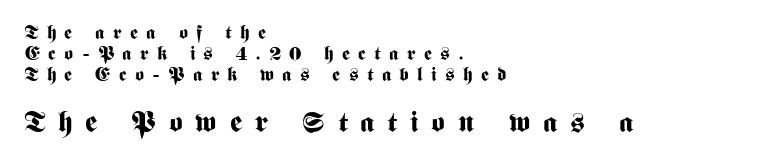
{"serif": "no", "italic": "no", "bold": "yes", "weight": "bold", "width": "condensed", "stroke_contrast": "medium", "x_height": "medium", "monospaced": "no", "underline": "no", "align": "left", "line_spacing": "tight", "line_spacing_ratio": 1.1, "letter_spacing": "wide", "letter_spacing_em": 0.44, "larger_block": "second", "size_ratio": 1.53, "glyph_px": 29}
